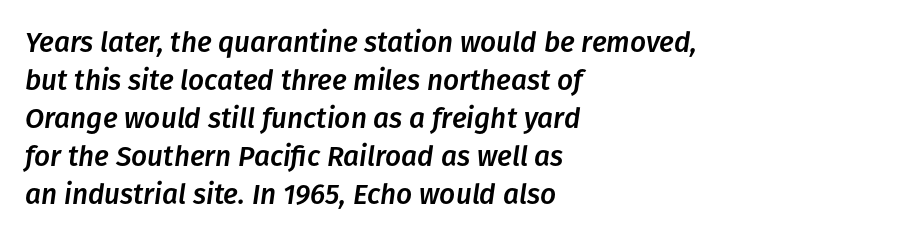
The ragged edge is on the right, which tells us the setting is flush left. Check under the words: just untouched page. Here the glyphs are tracked normally, forming tight word shapes. Normally led — the rows are evenly, conventionally spaced.
